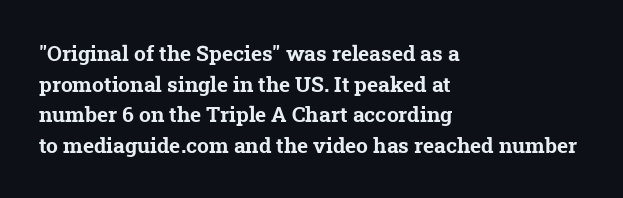
The image shows 21 px bold type; set left-aligned, normal line spacing (1.46x), normal letter spacing, not underlined.
